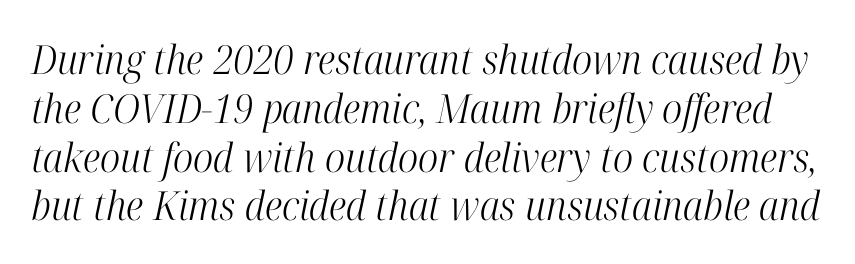
Character widths vary here, with narrow letters taking less room than wide ones. The rendering keeps characters at their native spacing. Summary of weight: not heavy and not bold. Has an underline been added? It has not. The characters display serif detailing at their extremities.
